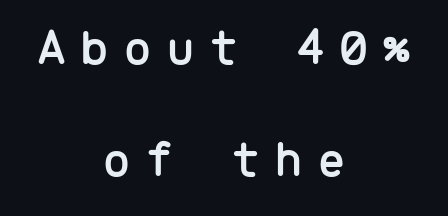
Q: Is the text italic (slanted)? A: No, it is upright.
Q: Is the typeface a serif or a sans-serif typeface? A: Sans-serif.
Q: Is the text underlined? A: No.
Q: How is the paragraph aligned? A: Centered.
Q: Is the spacing between letters normal or unusually wide? A: Unusually wide.
Q: Is the spacing between lines tight, normal or loose? A: Loose.
Q: Width (condensed, normal, or wide)? A: Normal.
Q: Stroke contrast? A: Low.
Q: x-height? A: Medium.
Q: Monospaced? A: Yes.
